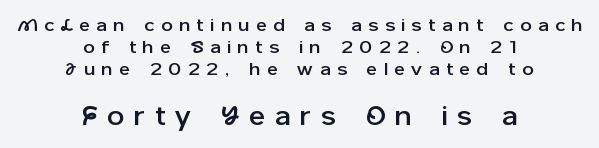
The type is letterspaced generously, with wide tracking. Characters remain perfectly vertical along every line. Reading down the block, each line starts at a different indent, mirrored at its end. Descenders are the only things crossing below the line. Does the bottom block carry the larger type? Yes, it does.
